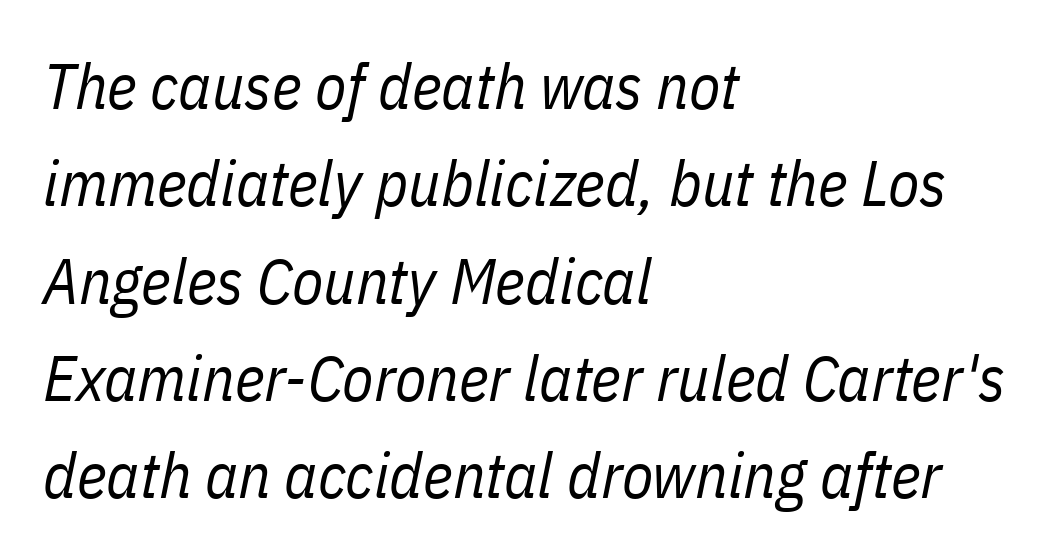
{"italic": "yes", "lean": "right", "slant_degrees": 11, "bold": "no", "weight": "regular", "width": "condensed", "stroke_contrast": "low", "x_height": "medium", "monospaced": "no", "underline": "no", "align": "left", "line_spacing": "normal", "line_spacing_ratio": 1.52, "letter_spacing": "normal", "letter_spacing_em": 0.0, "glyph_px": 64}
